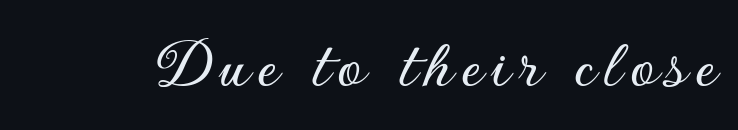
Q: Is the text italic (slanted)? A: Yes.
Q: Is the typeface a serif or a sans-serif typeface? A: Sans-serif.
Q: Is the text underlined? A: No.
Q: Width (condensed, normal, or wide)? A: Normal.
Q: Stroke contrast? A: Low.
Q: x-height? A: Small.
Q: Monospaced? A: No.
